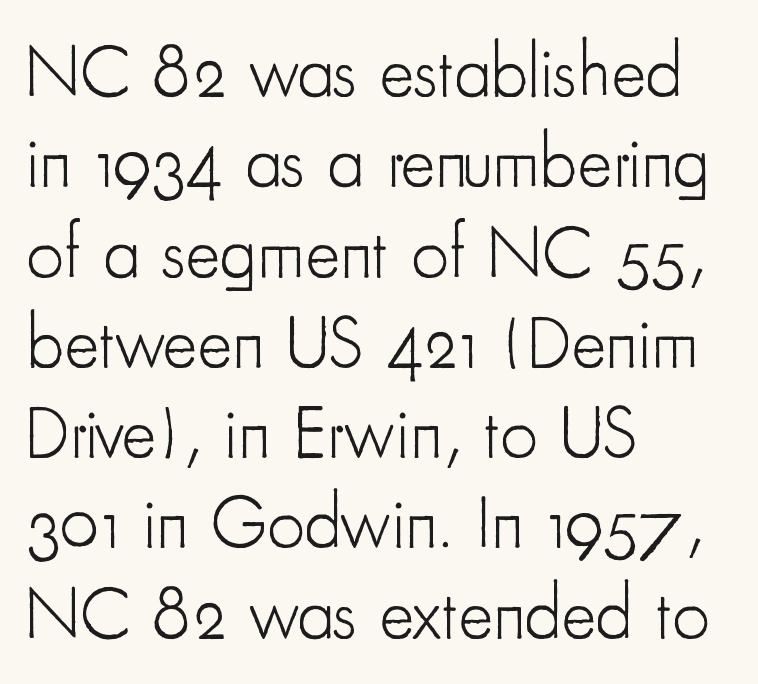
The image shows 74 px light, condensed sans-serif type, upright; set left-aligned, line spacing 1.22x, normal letter spacing, not underlined; low stroke contrast and a small x-height.
